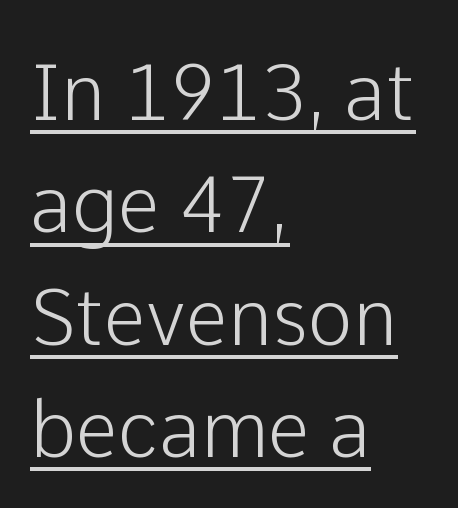
Q: Is the text italic (slanted)? A: No, it is upright.
Q: Is the typeface a serif or a sans-serif typeface? A: Sans-serif.
Q: Is the text underlined? A: Yes.
Q: How is the paragraph aligned? A: Left-aligned.
Q: Is the spacing between letters normal or unusually wide? A: Normal.
Q: Is the spacing between lines tight, normal or loose? A: Normal.
Q: Width (condensed, normal, or wide)? A: Normal.
Q: Stroke contrast? A: Low.
Q: x-height? A: Medium.
Q: Monospaced? A: No.
